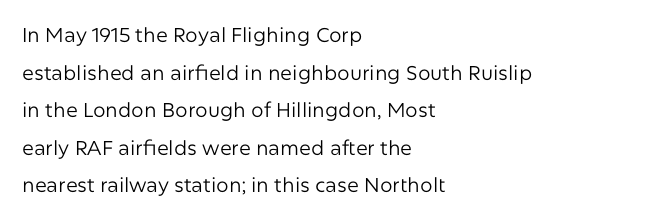
The image shows 20 px text type, upright; set left-aligned, line spacing 1.88x, normal letter spacing, not underlined.
